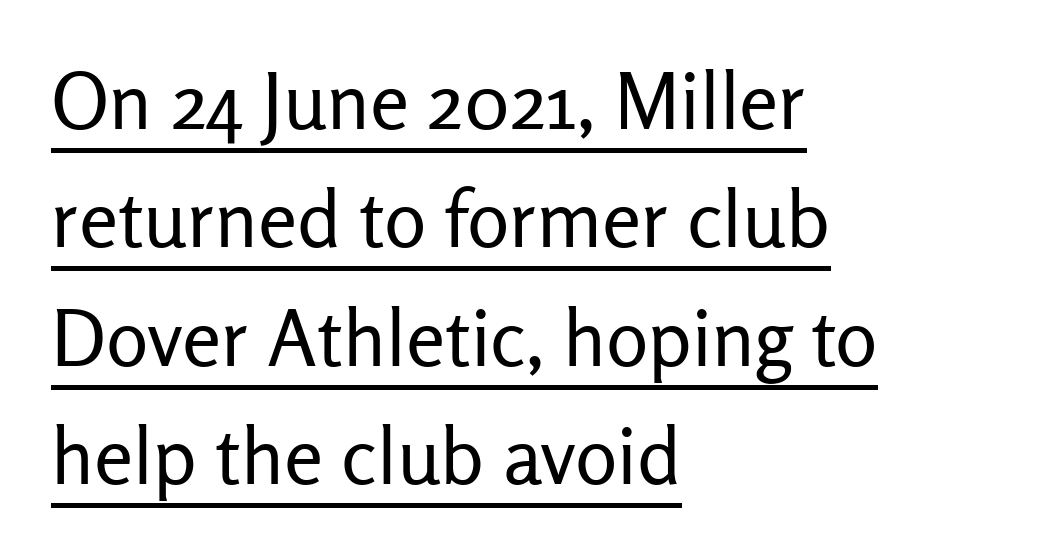
{"serif": "no", "italic": "no", "bold": "no", "weight": "regular", "width": "normal", "stroke_contrast": "low", "x_height": "medium", "monospaced": "no", "underline": "yes", "align": "left", "line_spacing": "normal", "line_spacing_ratio": 1.5, "letter_spacing": "normal", "letter_spacing_em": 0.0, "glyph_px": 79}
